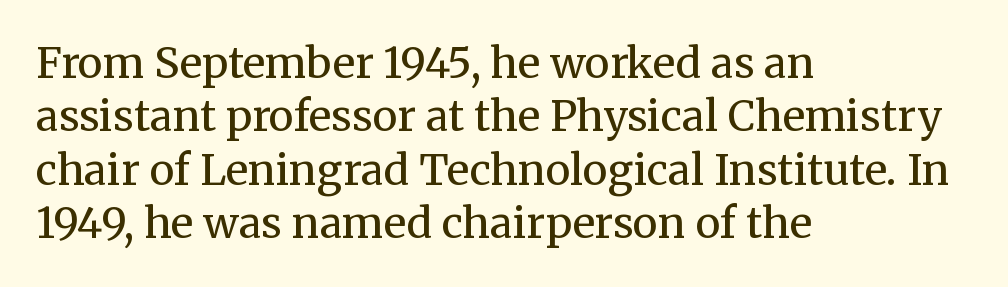
Q: Is the text bold? A: No.
Q: Is the text italic (slanted)? A: No, it is upright.
Q: Is the typeface a serif or a sans-serif typeface? A: Serif.
Q: Is the text underlined? A: No.
Q: How is the paragraph aligned? A: Left-aligned.
Q: Is the spacing between letters normal or unusually wide? A: Normal.
Q: Is the spacing between lines tight, normal or loose? A: Normal.
Q: Width (condensed, normal, or wide)? A: Normal.
Q: Stroke contrast? A: Medium.
Q: x-height? A: Medium.
Q: Monospaced? A: No.
